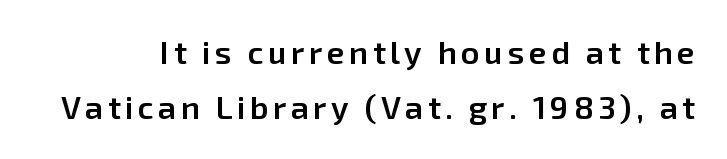
This is sans-serif lettering, the kind often seen on screens and signage. Each glyph is drawn with semibold strokes, heavier than normal yet not fully bold. Do the letters lean? They stand straight. Note the varied advance widths — an 'i' is clearly narrower than an 'm'.
